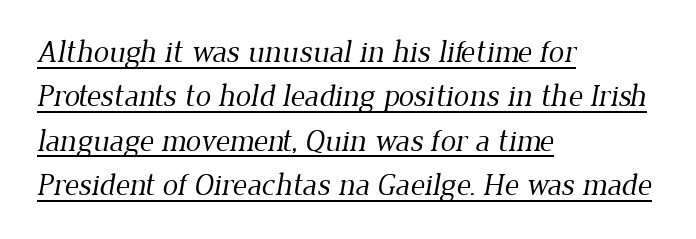
The image shows 31 px regular-weight serif type; set left-aligned, normal line spacing (1.43x), normal letter spacing, underlined; low stroke contrast and a medium x-height.
